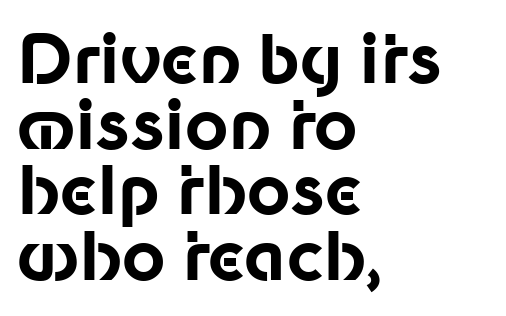
Q: Is the text bold? A: Yes.
Q: Is the text italic (slanted)? A: No, it is upright.
Q: Is the typeface a serif or a sans-serif typeface? A: Sans-serif.
Q: Is the text underlined? A: No.
Q: How is the paragraph aligned? A: Left-aligned.
Q: Is the spacing between letters normal or unusually wide? A: Normal.
Q: Is the spacing between lines tight, normal or loose? A: Tight.
Q: Width (condensed, normal, or wide)? A: Normal.
Q: Stroke contrast? A: Low.
Q: x-height? A: Medium.
Q: Monospaced? A: No.
